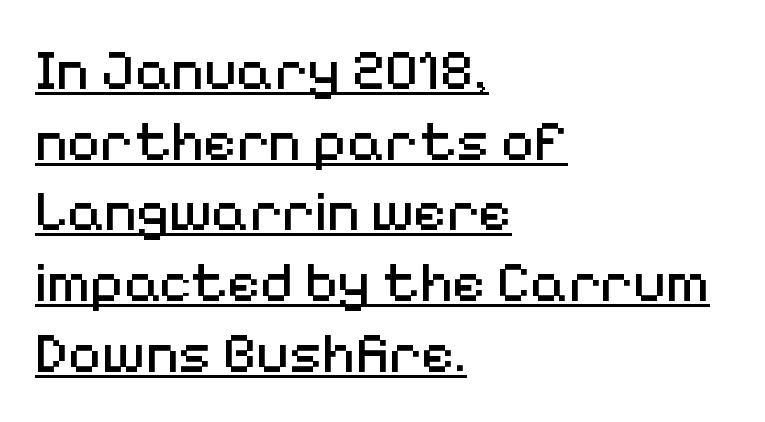
{"serif": "no", "italic": "no", "bold": "no", "weight": "regular", "width": "normal", "stroke_contrast": "medium", "x_height": "medium", "monospaced": "no", "underline": "yes", "align": "left", "line_spacing_ratio": 1.24, "letter_spacing": "normal", "letter_spacing_em": 0.0, "glyph_px": 57}
